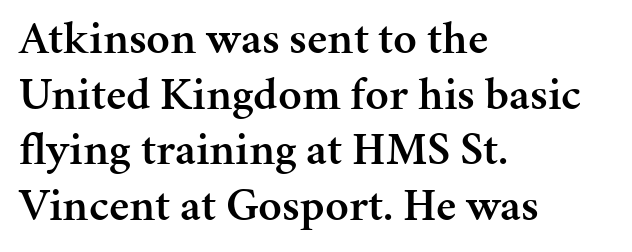
{"serif": "yes", "italic": "no", "bold": "semi", "weight": "semibold", "width": "normal", "stroke_contrast": "medium", "x_height": "medium", "monospaced": "no", "underline": "no", "align": "left", "line_spacing_ratio": 1.21, "letter_spacing": "normal", "letter_spacing_em": 0.0, "glyph_px": 46}
